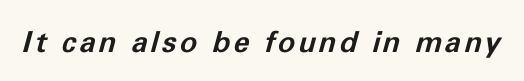
{"italic": "yes", "lean": "right", "slant_degrees": 11, "bold": "yes", "weight": "bold", "width": "normal", "stroke_contrast": "low", "x_height": "medium", "monospaced": "no", "underline": "no", "glyph_px": 29}
